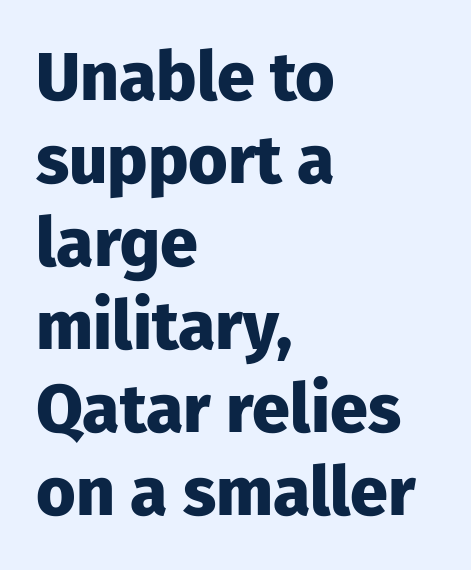
A classic flush-left, rag-right setting is used for this passage. Characters remain perfectly vertical along every line. Descenders are the only things crossing below the line. Each glyph is drawn with heavy, bold strokes. The typeface chosen for these lines omits serifs.
